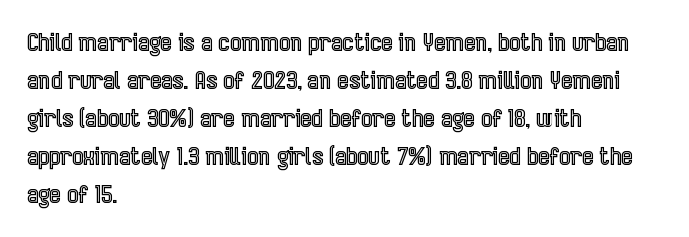
Q: Is the text italic (slanted)? A: No, it is upright.
Q: Is the text underlined? A: No.
Q: How is the paragraph aligned? A: Left-aligned.
Q: Is the spacing between letters normal or unusually wide? A: Normal.
Q: Is the spacing between lines tight, normal or loose? A: Normal.
